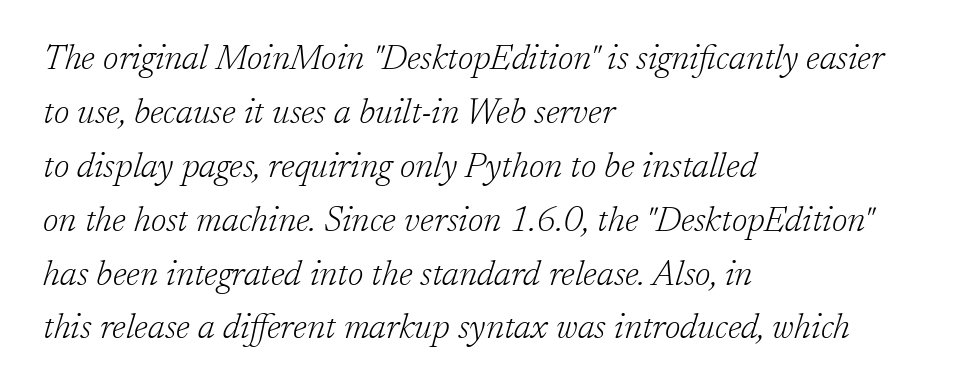
Glyph-to-glyph distance matches everyday printed text. Line spacing here is normal. One-word summary of the alignment: left. This rendering employs a face with finishing strokes, i.e., a serif. In terms of posture, this sample is oblique. Varying glyph widths throughout — classic text-font behaviour.
